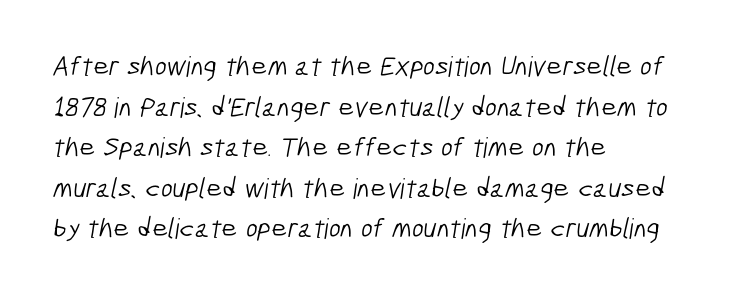
{"serif": "no", "bold": "no", "weight": "light", "width": "condensed", "stroke_contrast": "low", "x_height": "medium", "monospaced": "no", "underline": "no", "align": "left", "line_spacing": "normal", "line_spacing_ratio": 1.45, "letter_spacing": "normal", "letter_spacing_em": 0.0, "glyph_px": 28}
